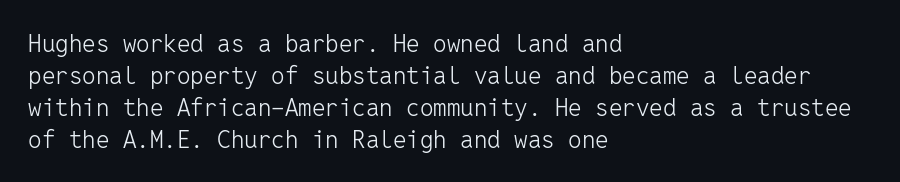
A bare baseline throughout the passage. Does the lettering tilt? It doesn't — this is upright. Leftover space on each line is placed entirely after the last word. Regarding leading, the lines here are spaced in the standard way. Inter-character spacing is left at the font's built-in metrics. Compared with a typical body face, this is equally light or lighter still.
